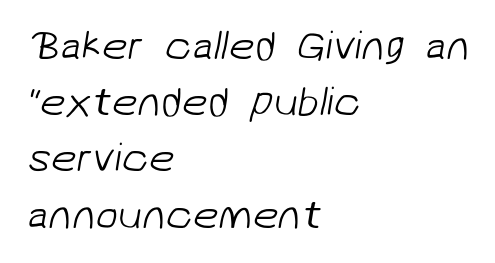
The image shows 41 px light sans-serif type; set left-aligned, normal line spacing (1.37x), normal letter spacing, not underlined; low stroke contrast and a medium x-height.
